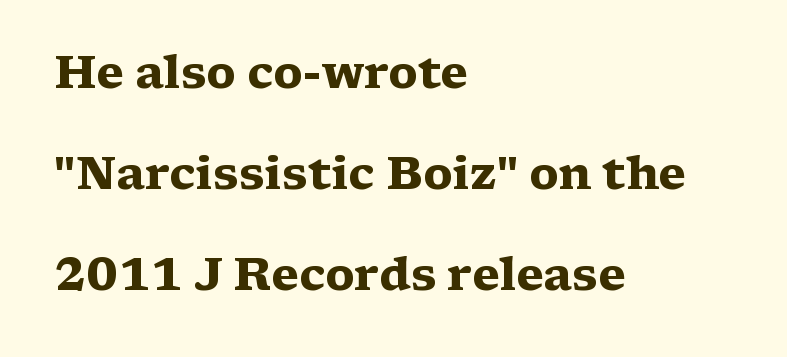
The image shows 45 px heavy, wide serif type, upright; set left-aligned, loose line spacing (2.25x), normal letter spacing, not underlined; medium stroke contrast and a medium x-height.
